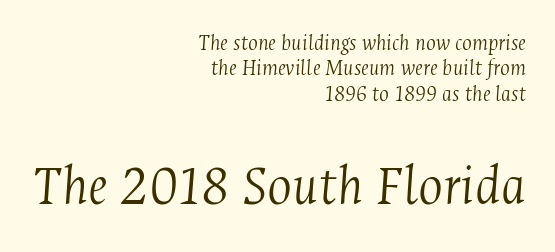
Q: Is the text bold? A: No.
Q: Is the text italic (slanted)? A: Yes, it leans right by about 4 degrees.
Q: Is the typeface a serif or a sans-serif typeface? A: Serif.
Q: Is the text underlined? A: No.
Q: How is the paragraph aligned? A: Right-aligned.
Q: Is the spacing between letters normal or unusually wide? A: Normal.
Q: Is the spacing between lines tight, normal or loose? A: Tight.
Q: Which block of text is set in a larger size, the first (top) or the second (bottom)? A: The second (bottom) one.
Q: Width (condensed, normal, or wide)? A: Condensed.
Q: Stroke contrast? A: Medium.
Q: x-height? A: Medium.
Q: Monospaced? A: No.
